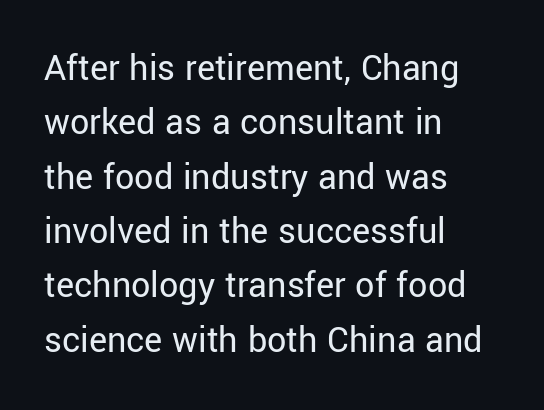
In terms of letterform style, serifs are entirely absent. Every row of glyphs begins at an identical x-position on the left. The letters look calm and open, with moderate or lighter stems. Students, observe: this is what conventionally led text looks like. Decoration check: the copy has no underline. It's the straight-up-and-down kind of type.
